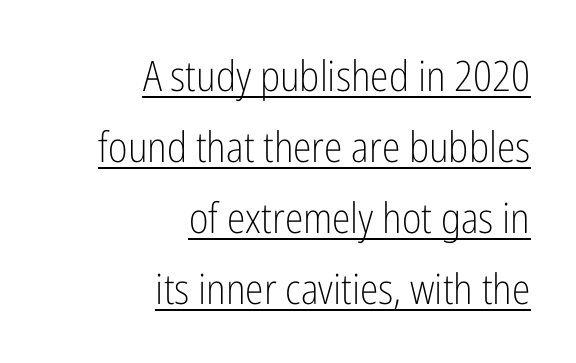
The characters are drawn with everyday or finer stroke widths. Underline: present. The typesetter chose a ragged-left arrangement here. Do the characters align in a grid? No, the font is proportional. The designer left line spacing at the default.
